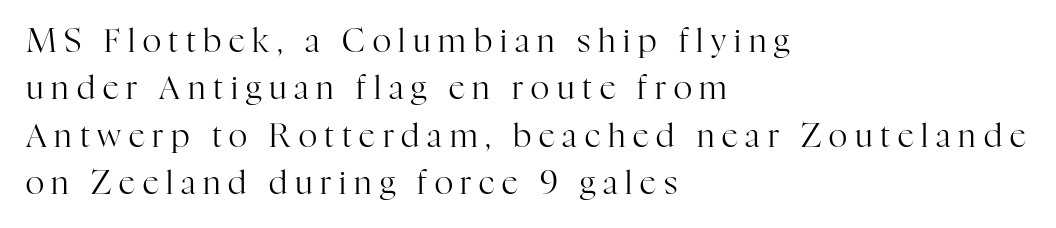
{"serif": "yes", "italic": "no", "bold": "no", "weight": "regular", "width": "normal", "stroke_contrast": "high", "x_height": "medium", "monospaced": "no", "underline": "no", "align": "left", "line_spacing": "normal", "line_spacing_ratio": 1.48, "letter_spacing": "wide", "letter_spacing_em": 0.24, "glyph_px": 32}
